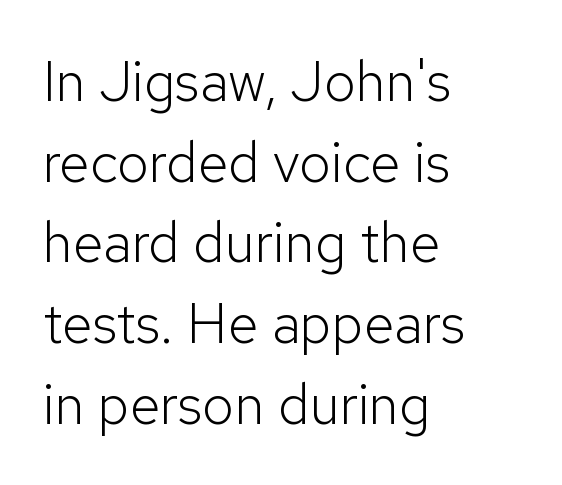
The image shows 56 px light sans-serif type, upright; set left-aligned, normal line spacing (1.44x), normal letter spacing, not underlined; low stroke contrast and a medium x-height.
